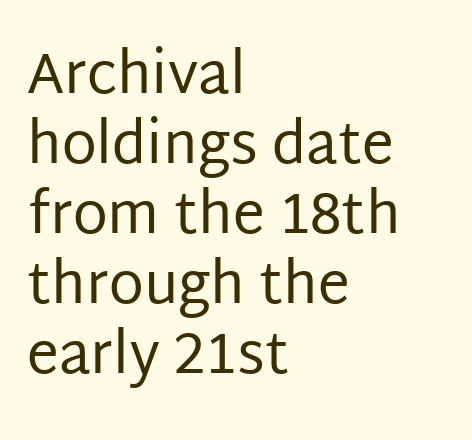
The area under the type is left untouched. Nothing sits at the stroke ends, so this counts as sans-serif. On a weight scale, this lands at 450 or below. This sample has the flowing, uneven cadence of proportional lettering. Default kerning and tracking; the words read as compact shapes. Nope, not italic — everything's standing straight.
